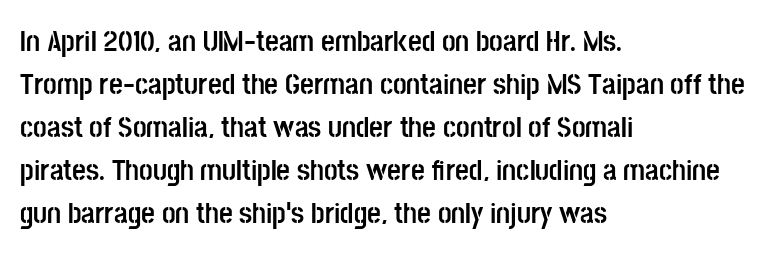
The image shows 30 px semibold, condensed sans-serif type, upright; set left-aligned, normal line spacing (1.43x), normal letter spacing, not underlined; low stroke contrast and a large x-height.
